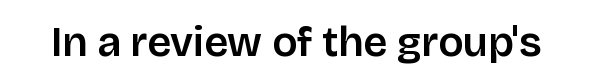
You can tell it's not italic because the verticals are truly vertical. A typesetter would call this zero additional tracking. Each letter keeps its own natural width here, so spacing adapts to shape. Just letters on the line, the space beneath them empty. The characters display no serif detailing; their extremities are plain.
